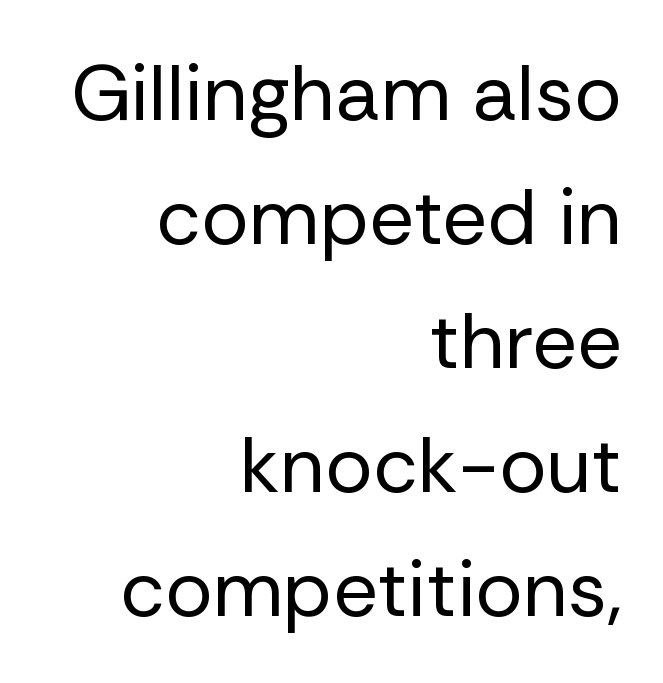
{"serif": "no", "italic": "no", "bold": "no", "weight": "regular", "width": "normal", "stroke_contrast": "low", "x_height": "medium", "monospaced": "no", "underline": "no", "align": "right", "line_spacing": "normal", "line_spacing_ratio": 1.57, "letter_spacing": "normal", "letter_spacing_em": 0.0, "glyph_px": 79}
